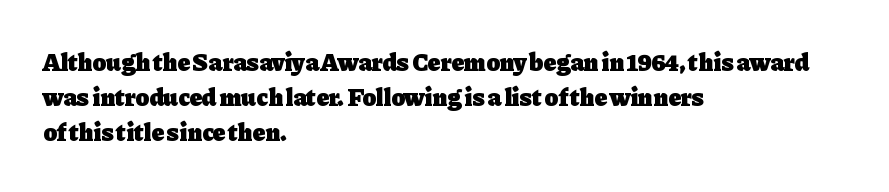
{"italic": "no", "bold": "yes", "underline": "no", "align": "left", "line_spacing": "normal", "line_spacing_ratio": 1.4, "letter_spacing": "normal", "letter_spacing_em": 0.0, "glyph_px": 25}
